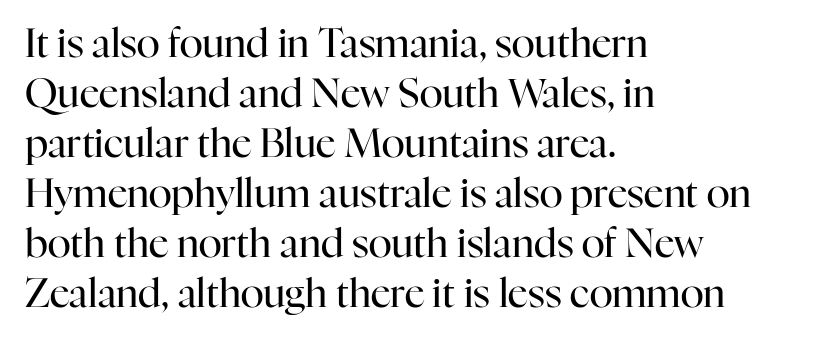
The paragraph has a hard left edge and a soft right edge. The passage shown is typed in a proportional face where columns would drift. The vertical gap from one line to the next is medium. Descender tails drop into unmarked territory.
